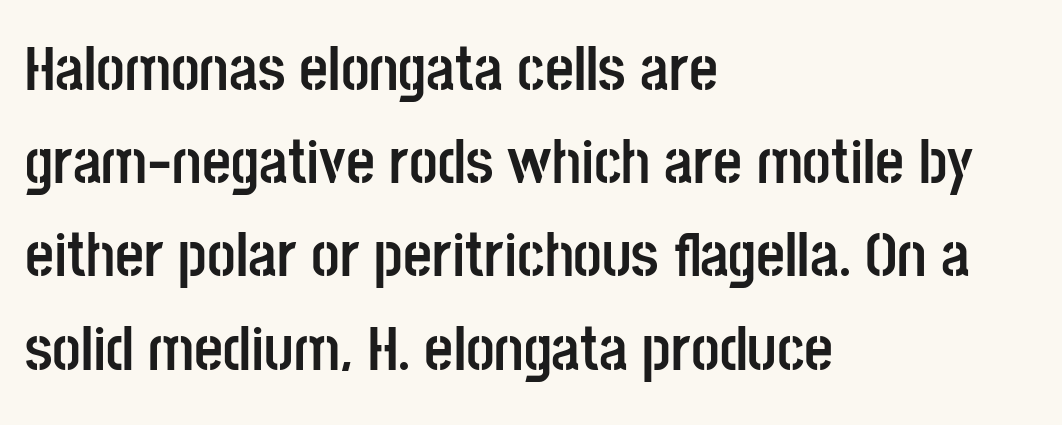
{"serif": "no", "italic": "no", "bold": "yes", "weight": "semibold", "width": "condensed", "stroke_contrast": "low", "x_height": "large", "monospaced": "no", "underline": "no", "align": "left", "line_spacing": "normal", "line_spacing_ratio": 1.48, "letter_spacing": "normal", "letter_spacing_em": 0.0, "glyph_px": 63}
